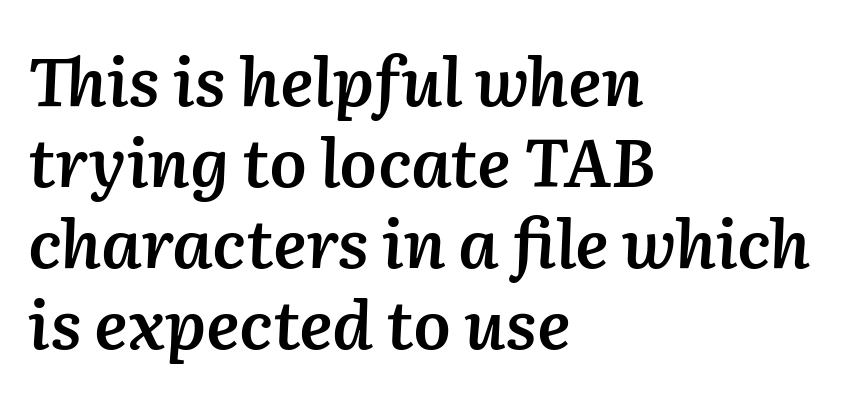
Q: Is the text bold? A: Semi-bold.
Q: Is the text italic (slanted)? A: Yes, it leans right by about 2 degrees.
Q: Is the text underlined? A: No.
Q: How is the paragraph aligned? A: Left-aligned.
Q: Is the spacing between letters normal or unusually wide? A: Normal.
Q: Width (condensed, normal, or wide)? A: Normal.
Q: Stroke contrast? A: Medium.
Q: x-height? A: Medium.
Q: Monospaced? A: No.
